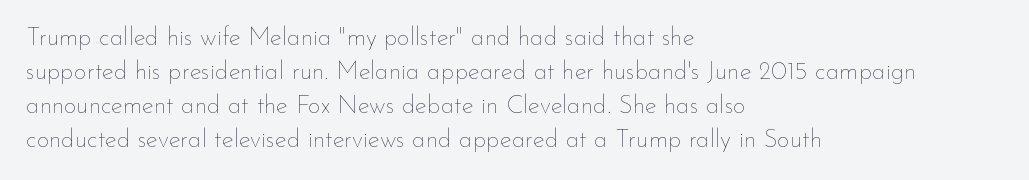
The image shows 25 px text type, upright; set left-aligned, normal line spacing (1.36x), normal letter spacing, not underlined.
